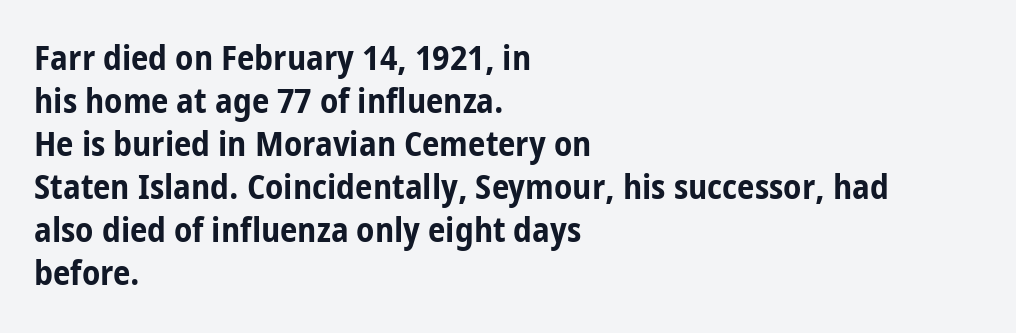
{"serif": "no", "italic": "no", "bold": "yes", "weight": "bold", "width": "condensed", "stroke_contrast": "low", "x_height": "medium", "monospaced": "no", "underline": "no", "align": "left", "line_spacing_ratio": 1.23, "letter_spacing": "normal", "letter_spacing_em": 0.0, "glyph_px": 35}
